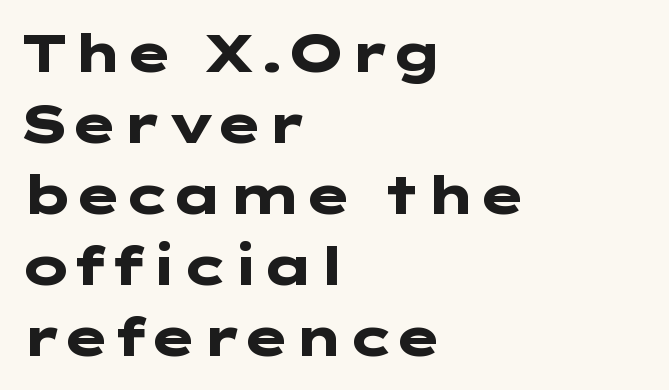
The image shows 53 px heavy, wide sans-serif type, upright; set left-aligned, normal line spacing (1.34x), normal letter spacing, not underlined; low stroke contrast and a medium x-height.
